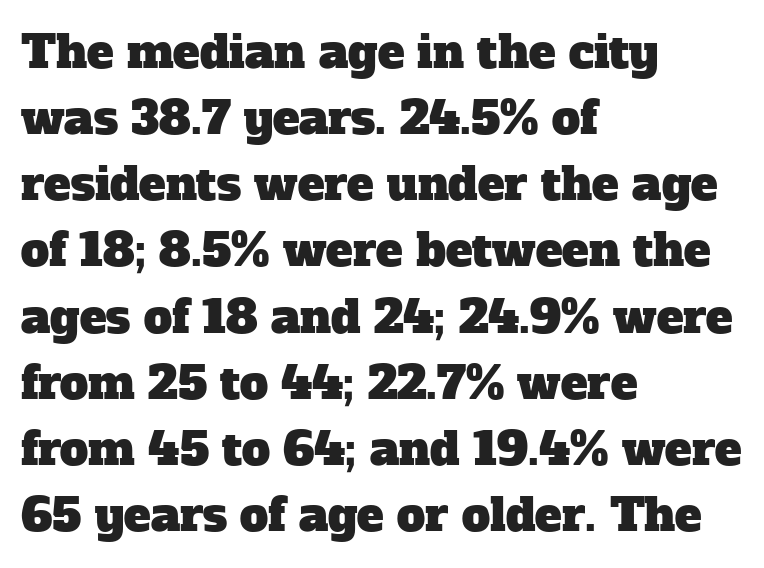
Q: Is the typeface a serif or a sans-serif typeface? A: Serif.
Q: Is the text underlined? A: No.
Q: How is the paragraph aligned? A: Left-aligned.
Q: Is the spacing between letters normal or unusually wide? A: Normal.
Q: Is the spacing between lines tight, normal or loose? A: Normal.
Q: Width (condensed, normal, or wide)? A: Normal.
Q: Stroke contrast? A: Low.
Q: x-height? A: Medium.
Q: Monospaced? A: No.
